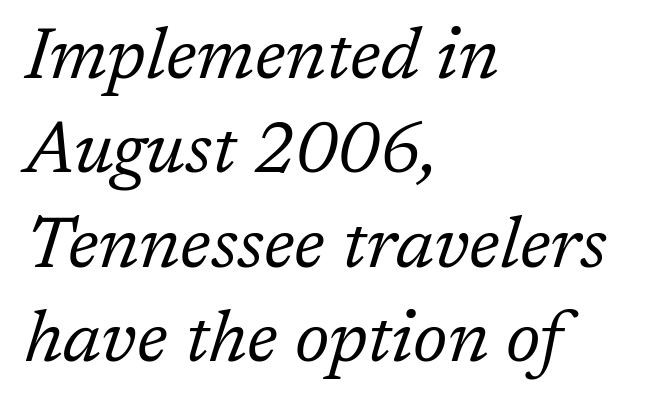
The image shows 72 px regular-weight serif type, italic (leaning right); set left-aligned, normal line spacing (1.31x), normal letter spacing, not underlined; low stroke contrast and a medium x-height.
